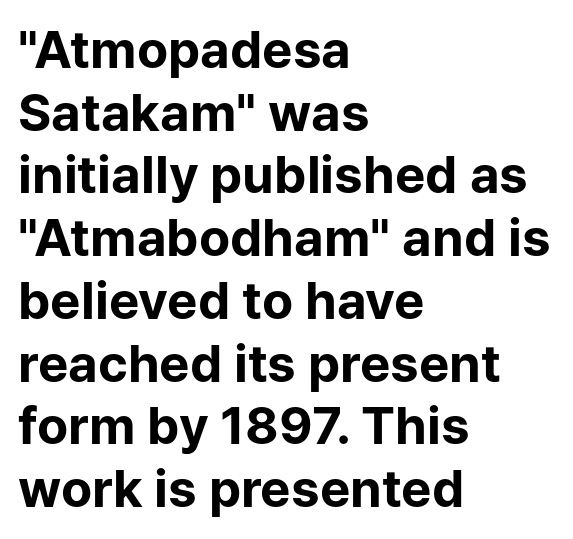
{"serif": "no", "italic": "no", "bold": "yes", "weight": "bold", "width": "normal", "stroke_contrast": "low", "x_height": "medium", "monospaced": "no", "underline": "no", "align": "left", "line_spacing_ratio": 1.23, "letter_spacing": "normal", "letter_spacing_em": 0.0, "glyph_px": 51}
